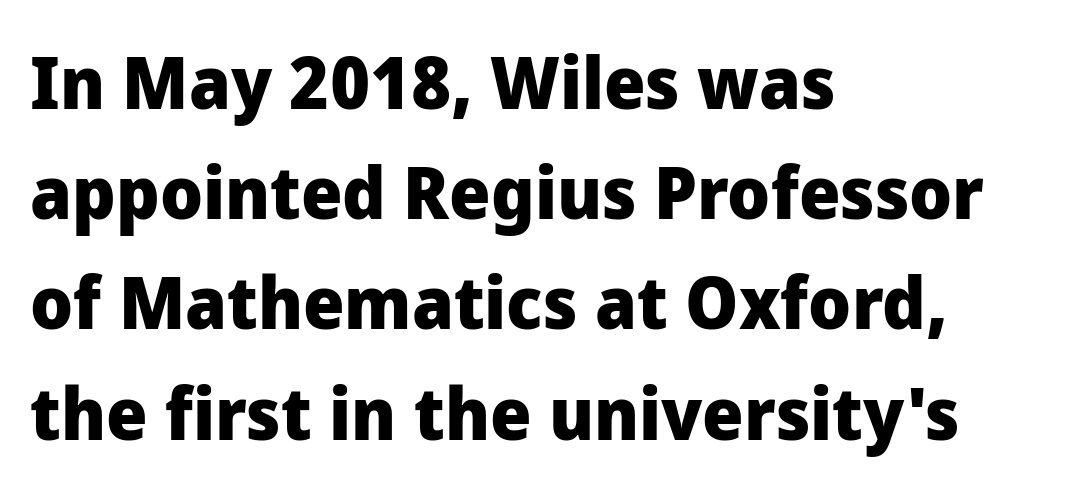
{"serif": "no", "italic": "no", "bold": "yes", "weight": "heavy", "width": "normal", "stroke_contrast": "low", "x_height": "medium", "monospaced": "no", "underline": "no", "align": "left", "line_spacing": "normal", "line_spacing_ratio": 1.51, "letter_spacing": "normal", "letter_spacing_em": 0.0, "glyph_px": 73}
